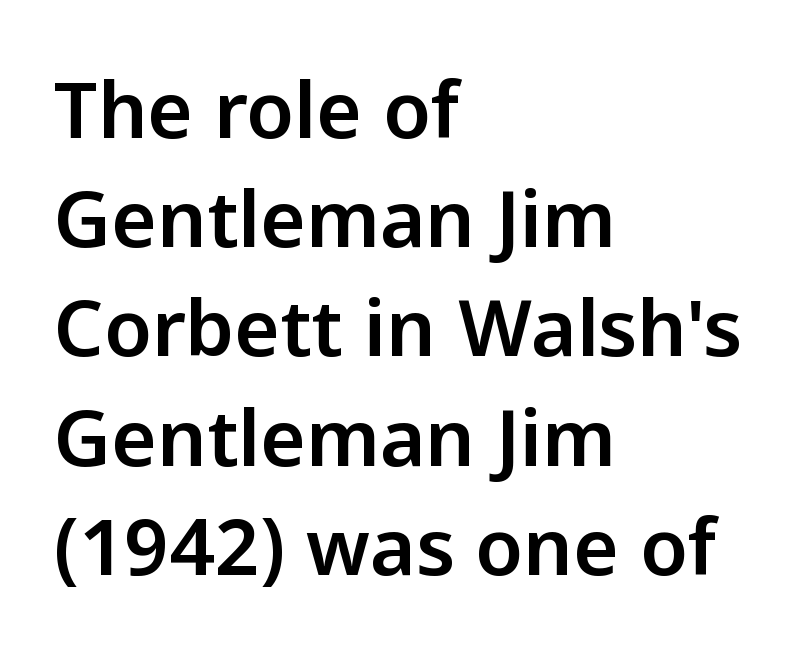
Look at the bottom of the vertical strokes: they stop flat, with no serifs. Style check: upright. Do the characters align in a grid? No, the font is proportional. Short note: letters normally spaced.
